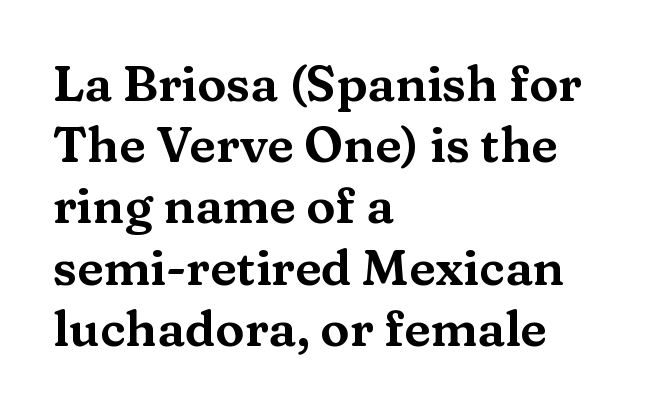
Q: Is the text italic (slanted)? A: No, it is upright.
Q: Is the typeface a serif or a sans-serif typeface? A: Serif.
Q: Is the text underlined? A: No.
Q: How is the paragraph aligned? A: Left-aligned.
Q: Is the spacing between letters normal or unusually wide? A: Normal.
Q: Is the spacing between lines tight, normal or loose? A: Normal.
Q: Width (condensed, normal, or wide)? A: Wide.
Q: Stroke contrast? A: Medium.
Q: x-height? A: Medium.
Q: Monospaced? A: No.
